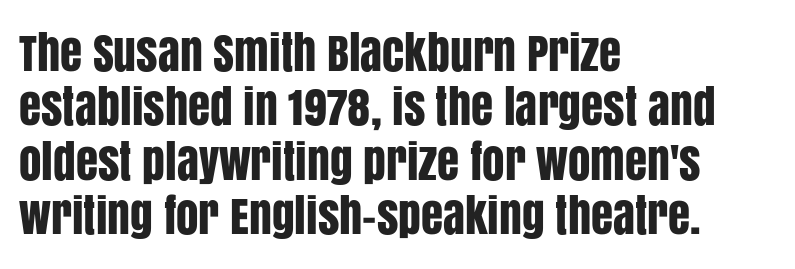
{"serif": "no", "italic": "no", "width": "condensed", "stroke_contrast": "low", "x_height": "large", "monospaced": "no", "underline": "no", "align": "left", "line_spacing_ratio": 1.21, "letter_spacing": "normal", "letter_spacing_em": 0.0, "glyph_px": 45}
